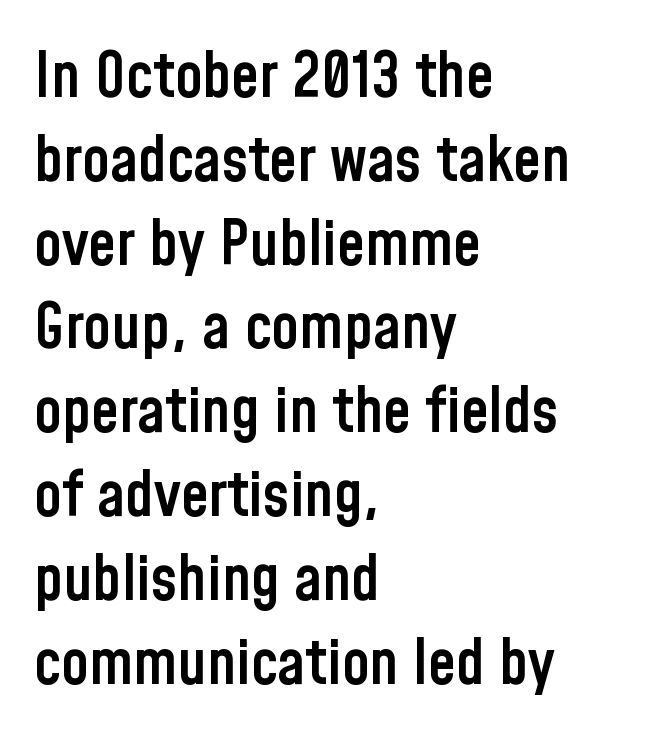
The image shows 63 px semibold, condensed sans-serif type, upright; set left-aligned, normal line spacing (1.33x), normal letter spacing, not underlined; low stroke contrast and a medium x-height.
